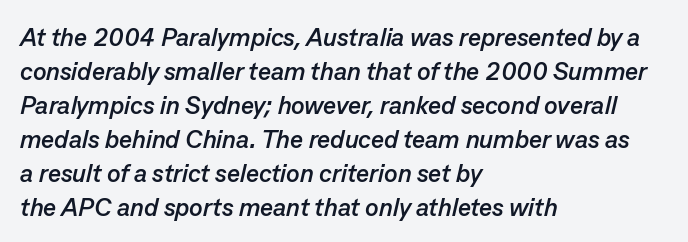
Strong, thick strokes mark this as bold type. Rendered with sloped, italic letterforms. Teacher's note: observe the even left margin — that is flush-left alignment. The passage shown stacks its lines at a standard gap. You could call the tracking neutral — neither tight nor loose. Underline: absent.
